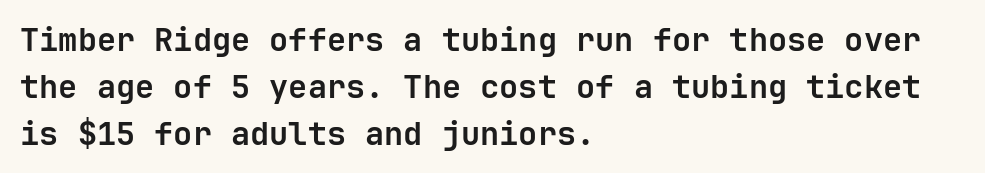
This rendering employs a face without finishing strokes, i.e., a sans-serif. Letters rest on an invisible, unmarked baseline. The font is running at its bold setting. Ascenders rise straight up at ninety degrees. Leftover space on each line is placed entirely after the last word.
